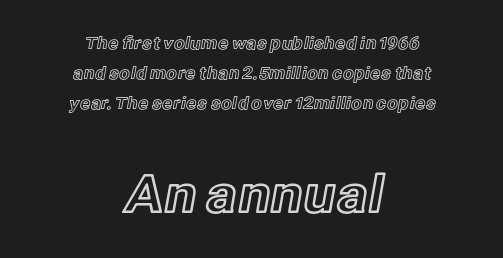
A centered setting, common on invitations and titles, is used for this passage. The passage shown is typed in a proportional face where columns would drift. These two chunks differ in scale, with the bottom chunk taking the larger measure.
